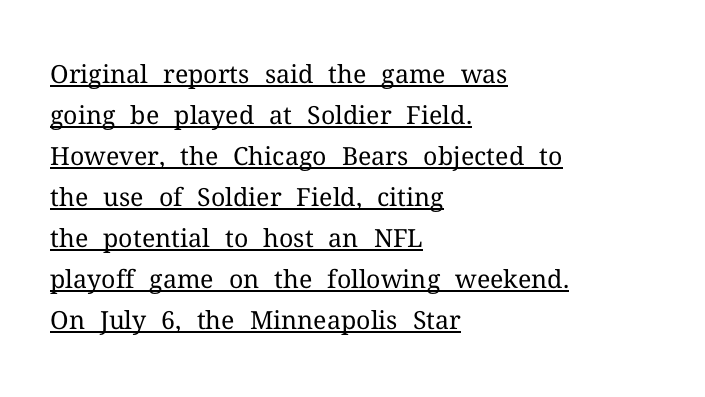
The image shows 25 px text type, upright; set left-aligned, normal line spacing (1.64x), normal letter spacing, underlined.
